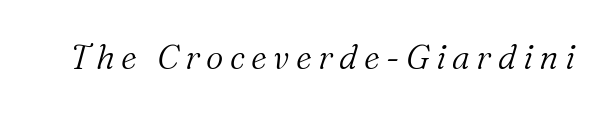
Nobody drew a line under any word here. The font family rendered here belongs to the serif group. Varying glyph widths throughout — classic text-font behaviour. The font's italic variant was chosen for this text.
